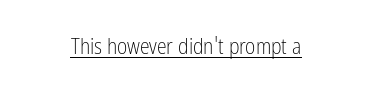
{"italic": "no", "bold": "no", "underline": "yes", "align": "center", "letter_spacing": "normal", "letter_spacing_em": 0.0, "glyph_px": 22}
